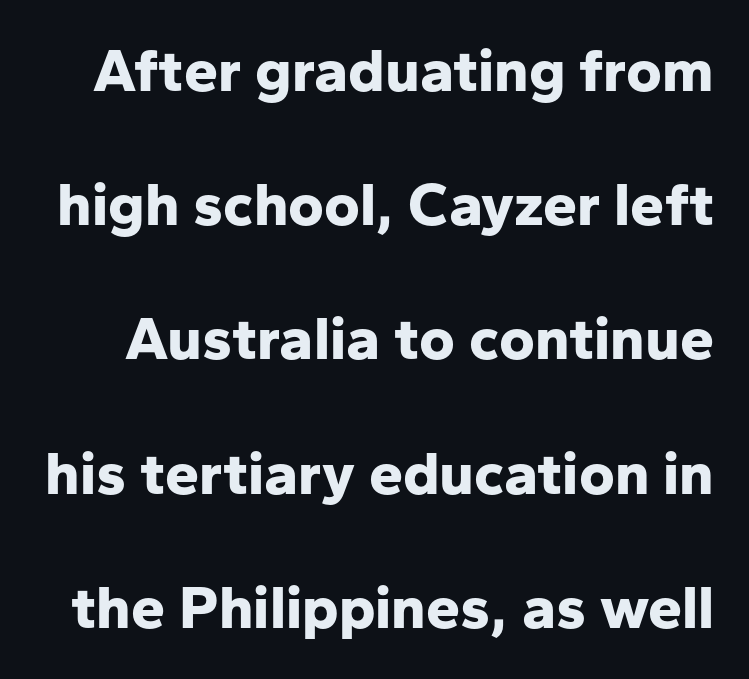
{"serif": "no", "italic": "no", "bold": "yes", "weight": "bold", "width": "normal", "stroke_contrast": "low", "x_height": "medium", "monospaced": "no", "underline": "no", "line_spacing": "loose", "line_spacing_ratio": 2.2, "letter_spacing": "normal", "letter_spacing_em": 0.0, "glyph_px": 61}
